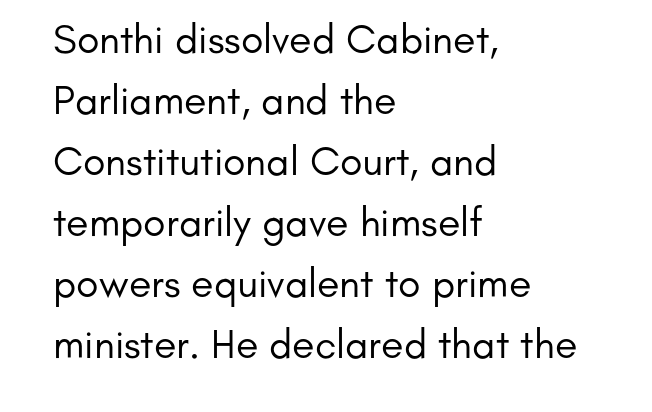
Stems and bowls with no extra thickness — not bold. The passage shown is not underscored anywhere. The letters advance in unequal steps, a hallmark of proportional type. Compared with typical paragraphs, the rows here are spaced about the same. Nope, not italic — everything's standing straight.
